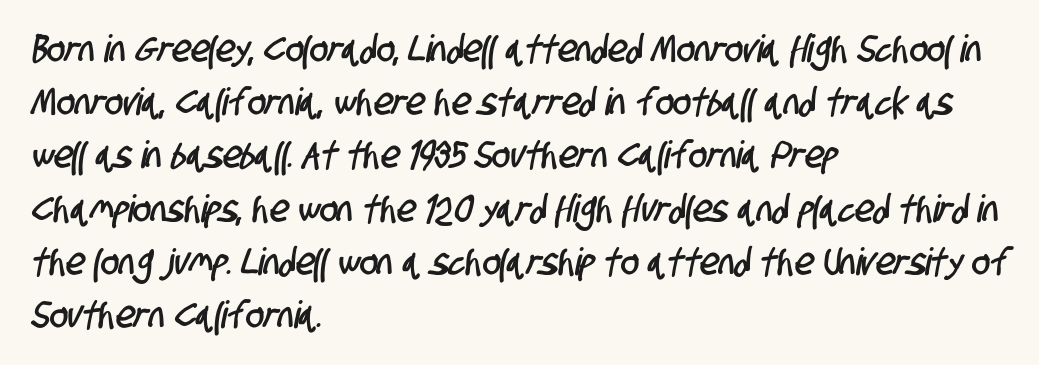
{"serif": "no", "width": "condensed", "stroke_contrast": "low", "x_height": "large", "monospaced": "no", "underline": "no", "align": "left", "line_spacing": "normal", "line_spacing_ratio": 1.4, "letter_spacing": "normal", "letter_spacing_em": 0.0, "glyph_px": 38}
